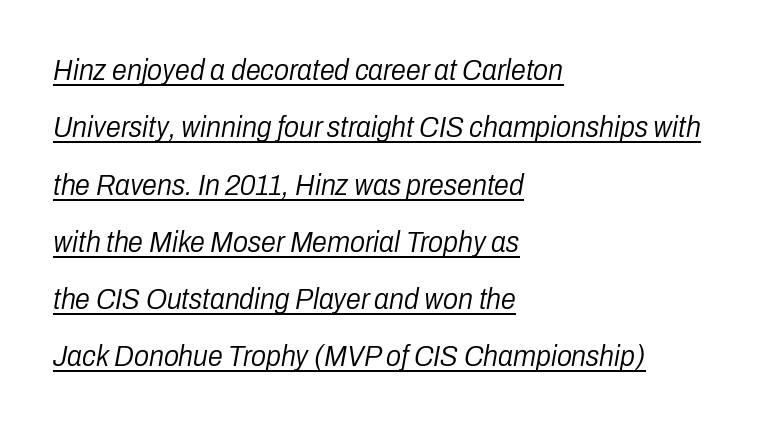
{"italic": "yes", "lean": "right", "slant_degrees": 10, "bold": "no", "weight": "light", "width": "condensed", "stroke_contrast": "low", "x_height": "medium", "monospaced": "no", "underline": "yes", "align": "left", "line_spacing": "loose", "line_spacing_ratio": 1.91, "letter_spacing": "normal", "letter_spacing_em": 0.0, "glyph_px": 30}
